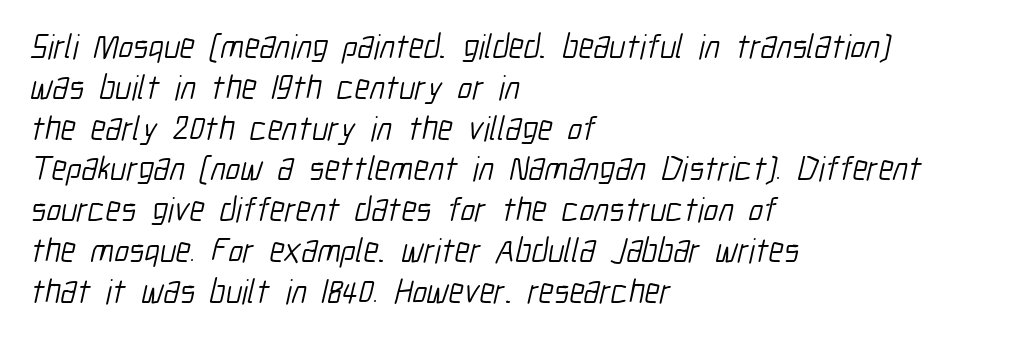
A bare baseline throughout the passage. No heavy texture on the line: the type isn't bold. The line texture is even and compact thanks to regular tracking. Nothing sits at the stroke ends, so this counts as sans-serif. Character widths vary here, with narrow letters taking less room than wide ones.
